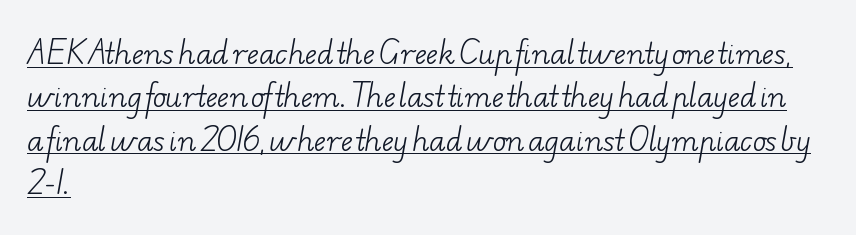
Underline: present. Character widths vary here, with narrow letters taking less room than wide ones. Font category for this specimen: serif. A normal amount of white space separates one row of letters from the next. Counters stay open thanks to moderate or lighter strokes.
